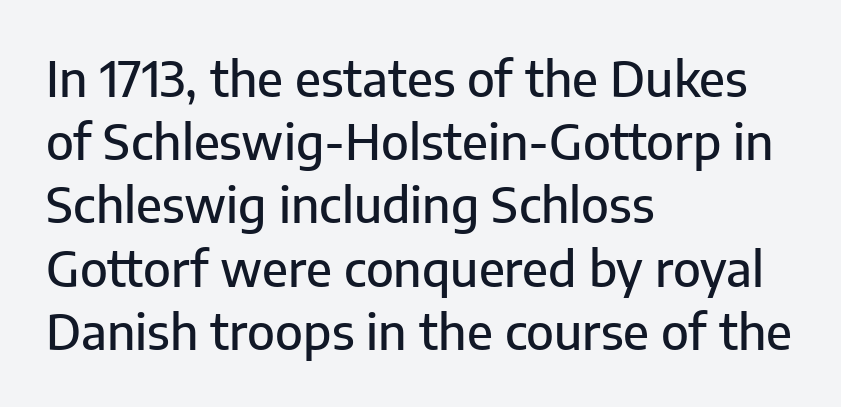
Q: Is the text italic (slanted)? A: No, it is upright.
Q: Is the typeface a serif or a sans-serif typeface? A: Sans-serif.
Q: Is the text underlined? A: No.
Q: How is the paragraph aligned? A: Left-aligned.
Q: Is the spacing between letters normal or unusually wide? A: Normal.
Q: Is the spacing between lines tight, normal or loose? A: Normal.
Q: Width (condensed, normal, or wide)? A: Normal.
Q: Stroke contrast? A: Low.
Q: x-height? A: Medium.
Q: Monospaced? A: No.
